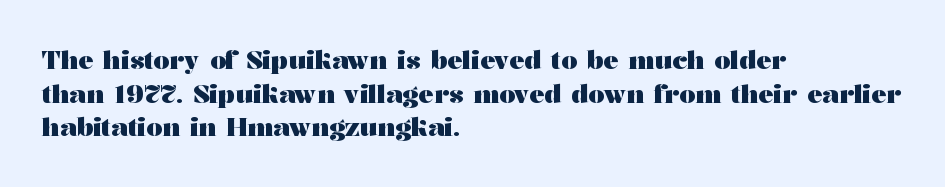
Students, note that the glyphs here touch the page at normal intervals. Chunky letters — that's bold for sure. Descenders are the only things crossing below the line. Notice how the passage keeps a crisp vertical edge on the left only.
